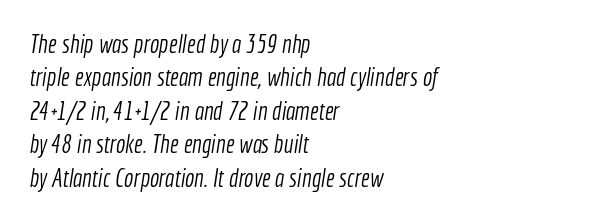
Heaviness? Minimal to ordinary, like unemphasized prose. The rendering keeps characters at their native spacing. Lines of text with bare space underneath. A student would call this left alignment; a typographer would say flush left, rag right. Evenly set lines give the paragraph a standard silhouette.
